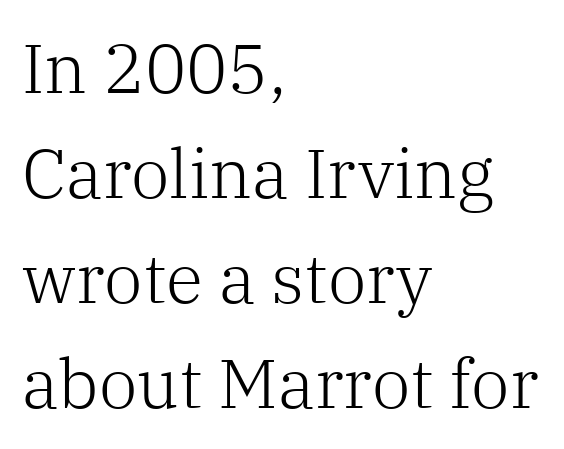
Q: Is the text bold? A: No.
Q: Is the text italic (slanted)? A: No, it is upright.
Q: Is the typeface a serif or a sans-serif typeface? A: Serif.
Q: Is the text underlined? A: No.
Q: How is the paragraph aligned? A: Left-aligned.
Q: Is the spacing between letters normal or unusually wide? A: Normal.
Q: Is the spacing between lines tight, normal or loose? A: Normal.
Q: Width (condensed, normal, or wide)? A: Normal.
Q: Stroke contrast? A: Low.
Q: x-height? A: Medium.
Q: Monospaced? A: No.
